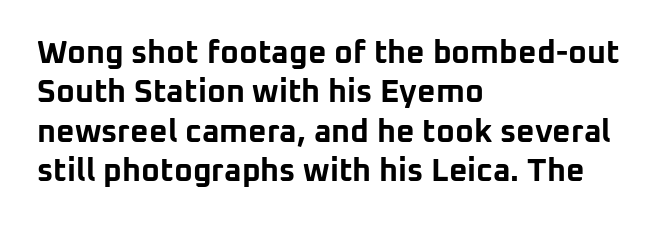
The image shows 32 px bold sans-serif type, upright; set left-aligned, line spacing 1.23x, normal letter spacing, not underlined; low stroke contrast and a medium x-height.
